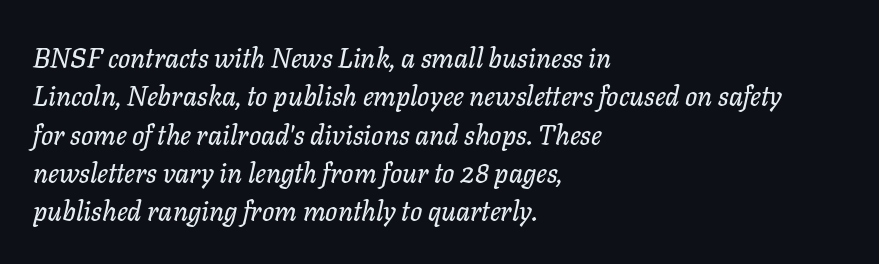
{"italic": "yes", "lean": "right", "slant_degrees": 11, "underline": "no", "align": "left", "line_spacing": "normal", "line_spacing_ratio": 1.42, "letter_spacing": "normal", "letter_spacing_em": 0.0, "glyph_px": 27}
